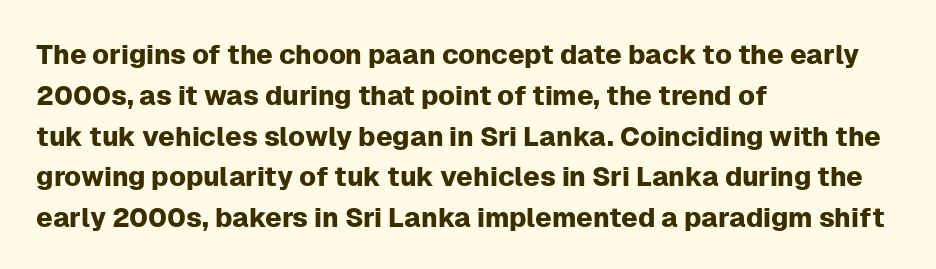
The image shows 27 px text type, upright; set left-aligned, normal line spacing (1.51x), normal letter spacing, not underlined.
